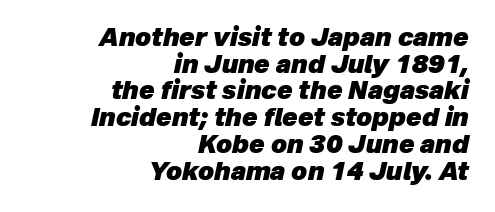
Weight: bold. How would I describe the line gaps? Narrow and economical. Horizontally, the lines are justified to the trailing edge only. The lettering tilts uniformly, giving the passage an italic look. The words here are not underlined.
